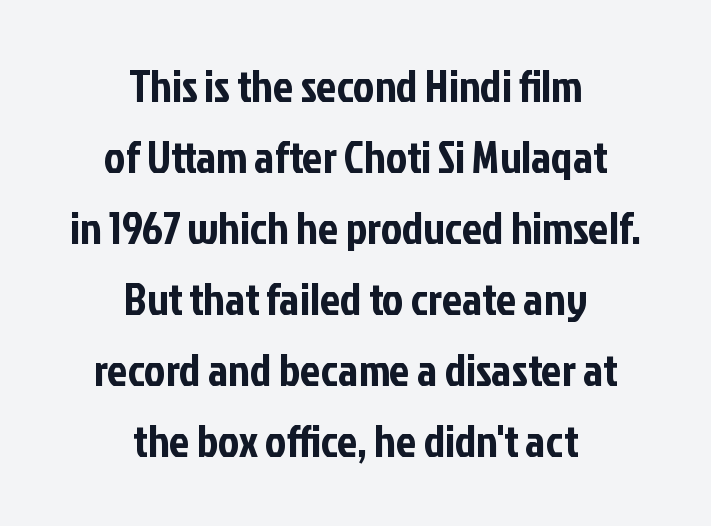
The image shows 45 px condensed sans-serif type, upright; set centered, normal line spacing (1.58x), normal letter spacing, not underlined; low stroke contrast and a medium x-height.
